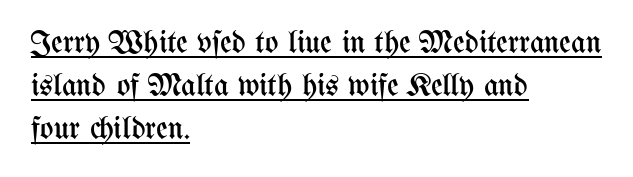
The image shows 32 px regular-weight, condensed type, upright; set left-aligned, normal line spacing (1.34x), normal letter spacing, underlined; medium stroke contrast and a medium x-height.
